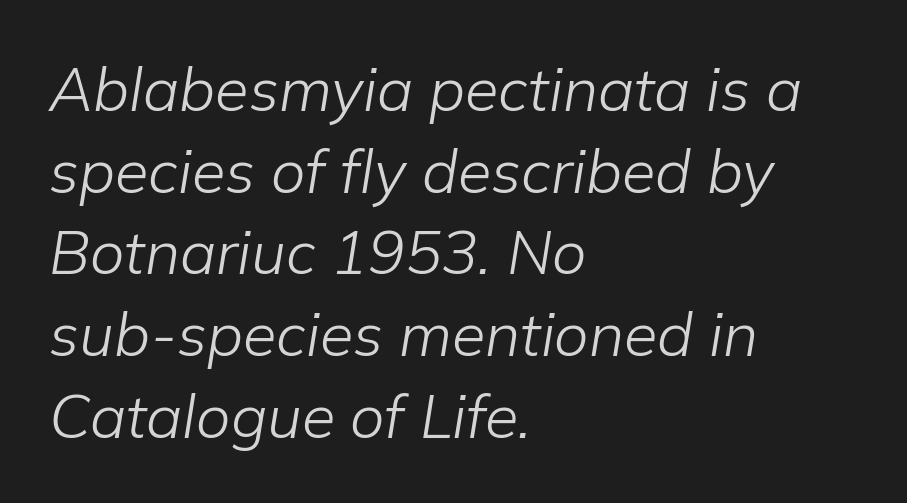
Q: Is the text bold? A: No.
Q: Is the text italic (slanted)? A: Yes, it leans right by about 9 degrees.
Q: Is the text underlined? A: No.
Q: How is the paragraph aligned? A: Left-aligned.
Q: Is the spacing between letters normal or unusually wide? A: Normal.
Q: Is the spacing between lines tight, normal or loose? A: Normal.
Q: Width (condensed, normal, or wide)? A: Normal.
Q: Stroke contrast? A: Low.
Q: x-height? A: Medium.
Q: Monospaced? A: No.
